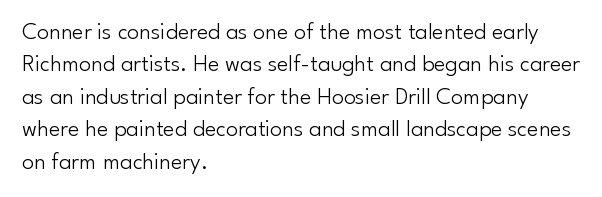
{"italic": "no", "bold": "no", "underline": "no", "align": "left", "line_spacing": "normal", "line_spacing_ratio": 1.35, "letter_spacing": "normal", "letter_spacing_em": 0.0, "glyph_px": 24}
